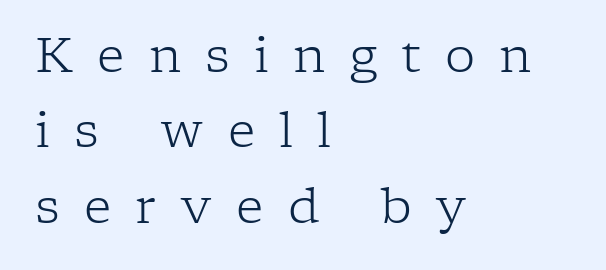
Q: Is the text bold? A: No.
Q: Is the text italic (slanted)? A: No, it is upright.
Q: Is the typeface a serif or a sans-serif typeface? A: Serif.
Q: Is the text underlined? A: No.
Q: How is the paragraph aligned? A: Left-aligned.
Q: Is the spacing between letters normal or unusually wide? A: Unusually wide.
Q: Is the spacing between lines tight, normal or loose? A: Normal.
Q: Width (condensed, normal, or wide)? A: Normal.
Q: Stroke contrast? A: Low.
Q: x-height? A: Medium.
Q: Monospaced? A: No.
